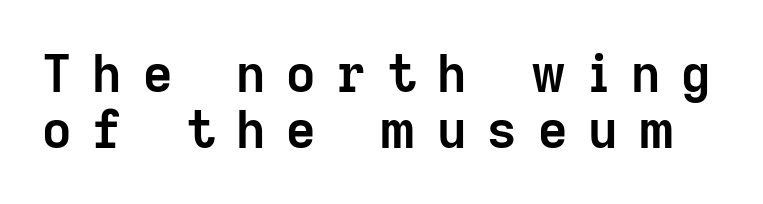
Q: Is the text bold? A: Yes.
Q: Is the text italic (slanted)? A: No, it is upright.
Q: Is the typeface a serif or a sans-serif typeface? A: Sans-serif.
Q: Is the text underlined? A: No.
Q: Is the spacing between letters normal or unusually wide? A: Unusually wide.
Q: Is the spacing between lines tight, normal or loose? A: Tight.
Q: Width (condensed, normal, or wide)? A: Normal.
Q: Stroke contrast? A: Low.
Q: x-height? A: Medium.
Q: Monospaced? A: No.
